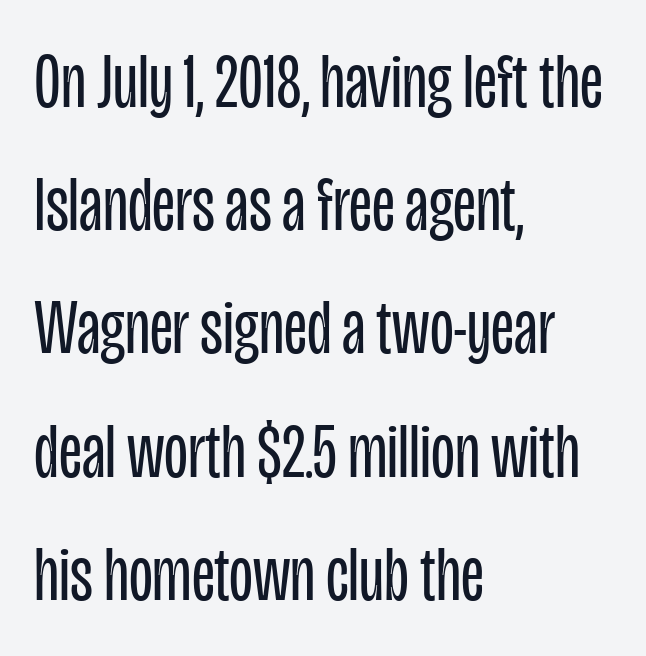
Q: Is the text bold? A: No.
Q: Is the text italic (slanted)? A: No, it is upright.
Q: Is the typeface a serif or a sans-serif typeface? A: Sans-serif.
Q: Is the text underlined? A: No.
Q: How is the paragraph aligned? A: Left-aligned.
Q: Is the spacing between letters normal or unusually wide? A: Normal.
Q: Is the spacing between lines tight, normal or loose? A: Normal.
Q: Width (condensed, normal, or wide)? A: Condensed.
Q: Stroke contrast? A: Low.
Q: x-height? A: Large.
Q: Monospaced? A: No.
